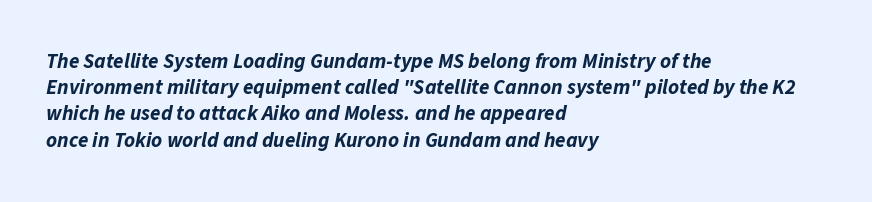
{"italic": "yes", "lean": "right", "slant_degrees": 11, "bold": "yes", "underline": "no", "align": "left", "line_spacing": "normal", "line_spacing_ratio": 1.25, "letter_spacing": "normal", "letter_spacing_em": 0.0, "glyph_px": 21}
